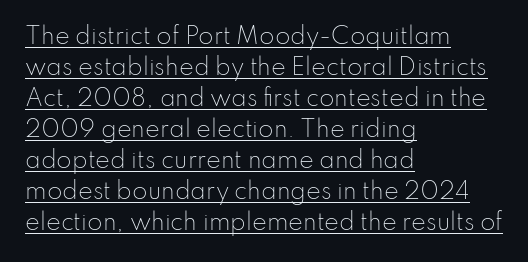
You can see a thin bar hugging the bottom of the glyphs. Interline gaps are of average width in this sample. Leftover space on each line is placed entirely after the last word. This is not heavy type; no bold has been used. In terms of posture, this sample is upright.
